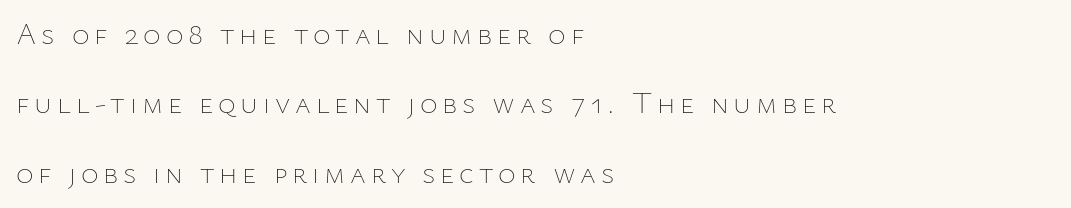
The image shows 30 px thin type, upright; set left-aligned, loose line spacing (2.31x), not underlined; low stroke contrast and a medium x-height.
